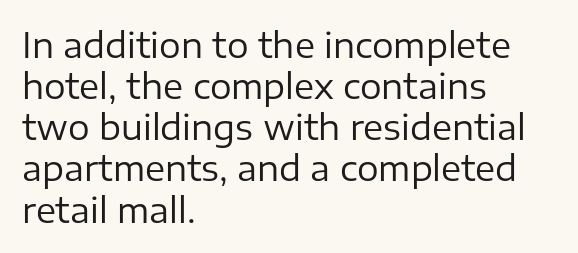
The image shows 34 px regular-weight sans-serif type, upright; set left-aligned, line spacing 1.21x, normal letter spacing, not underlined; low stroke contrast and a medium x-height.
